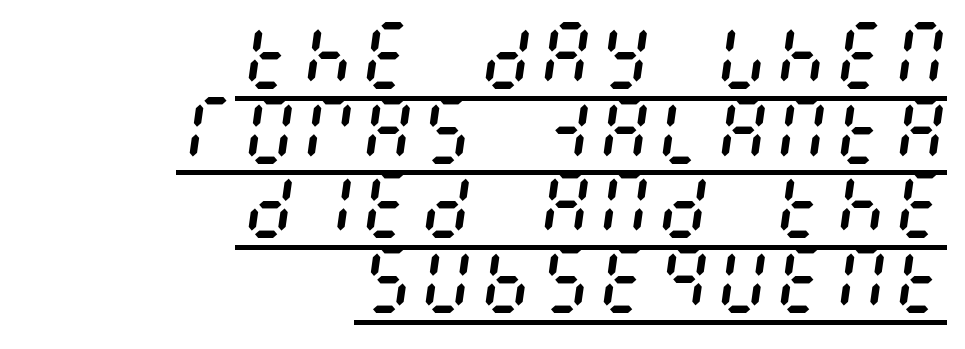
Q: Is the text bold? A: No.
Q: Is the text italic (slanted)? A: Yes, it leans right by about 8 degrees.
Q: Is the text underlined? A: Yes.
Q: How is the paragraph aligned? A: Right-aligned.
Q: Is the spacing between letters normal or unusually wide? A: Normal.
Q: Is the spacing between lines tight, normal or loose? A: Tight.
Q: Width (condensed, normal, or wide)? A: Condensed.
Q: Stroke contrast? A: Medium.
Q: x-height? A: Large.
